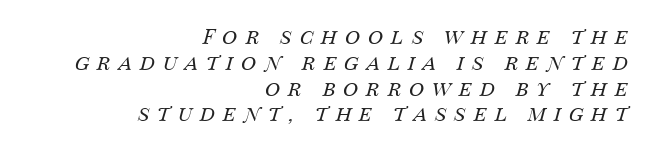
Q: Is the text bold? A: No.
Q: Is the text italic (slanted)? A: Yes, it leans right by about 14 degrees.
Q: Is the text underlined? A: No.
Q: How is the paragraph aligned? A: Right-aligned.
Q: Is the spacing between letters normal or unusually wide? A: Unusually wide.
